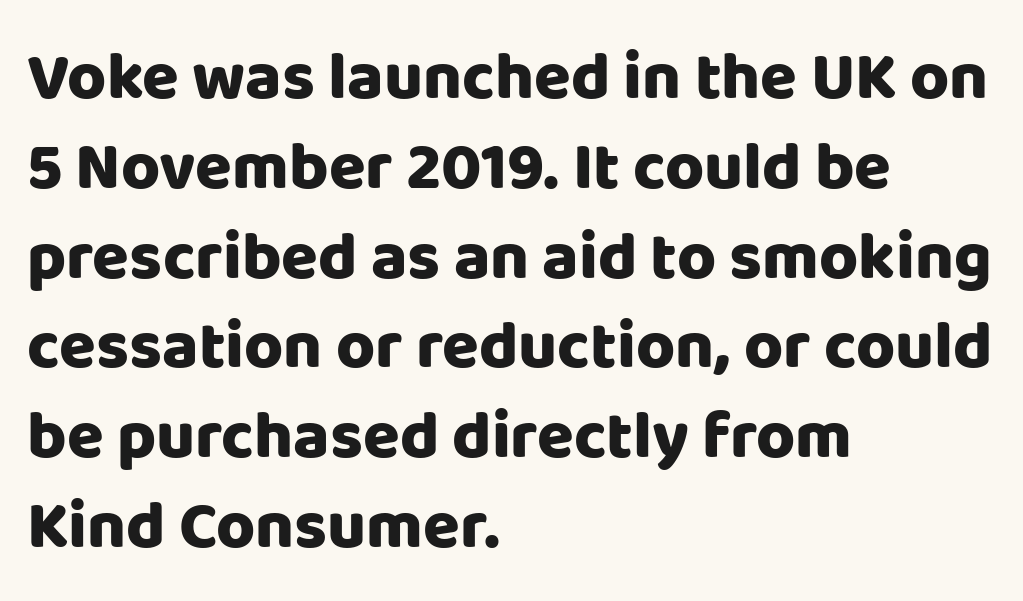
The image shows 67 px heavy sans-serif type, upright; set left-aligned, normal line spacing (1.34x), normal letter spacing, not underlined; low stroke contrast and a large x-height.
